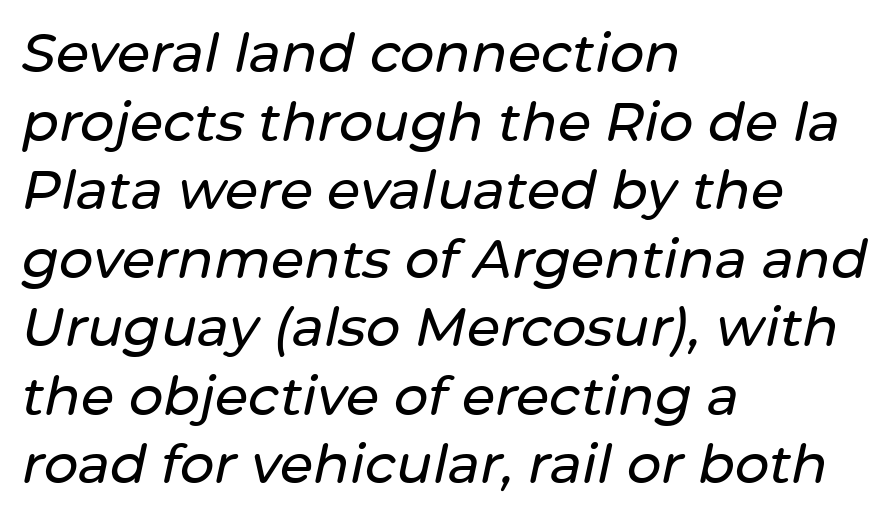
{"italic": "yes", "lean": "right", "slant_degrees": 12, "width": "normal", "stroke_contrast": "low", "x_height": "medium", "monospaced": "no", "underline": "no", "align": "left", "line_spacing": "normal", "line_spacing_ratio": 1.27, "letter_spacing": "normal", "letter_spacing_em": 0.0, "glyph_px": 54}
